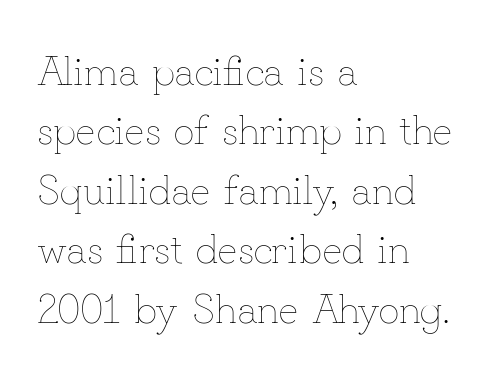
Q: Is the text bold? A: No.
Q: Is the text italic (slanted)? A: No, it is upright.
Q: Is the text underlined? A: No.
Q: How is the paragraph aligned? A: Left-aligned.
Q: Is the spacing between letters normal or unusually wide? A: Normal.
Q: Is the spacing between lines tight, normal or loose? A: Normal.
Q: Width (condensed, normal, or wide)? A: Normal.
Q: Stroke contrast? A: Low.
Q: x-height? A: Small.
Q: Monospaced? A: No.
